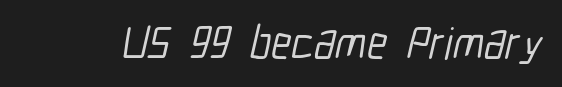
Q: Is the typeface a serif or a sans-serif typeface? A: Sans-serif.
Q: Is the text underlined? A: No.
Q: Is the spacing between letters normal or unusually wide? A: Normal.
Q: Width (condensed, normal, or wide)? A: Condensed.
Q: Stroke contrast? A: Low.
Q: x-height? A: Medium.
Q: Monospaced? A: No.
